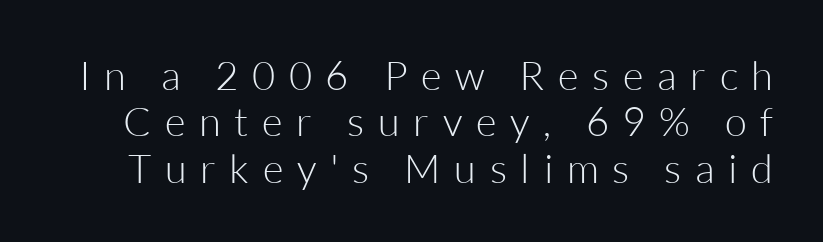
{"serif": "no", "italic": "no", "bold": "no", "weight": "light", "width": "normal", "stroke_contrast": "low", "x_height": "medium", "monospaced": "no", "underline": "no", "line_spacing_ratio": 1.16, "letter_spacing": "wide", "letter_spacing_em": 0.34, "glyph_px": 40}
